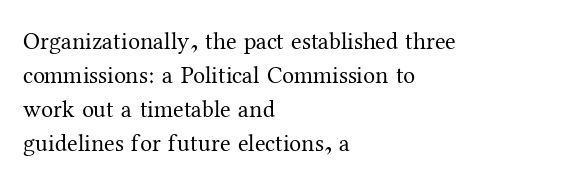
Just letters on the line, the space beneath them empty. The lines sit at an ordinary, default distance from one another. Reading down the block, your eye returns to a fixed left position each line. Think standard paragraph weight, or any step lighter than that.
